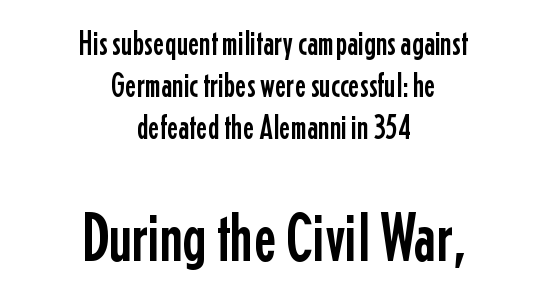
The image shows 69 px condensed sans-serif type, upright; set centered, line spacing 1.23x, normal letter spacing, not underlined; the second (bottom) block is 2.03x larger; low stroke contrast and a medium x-height.
